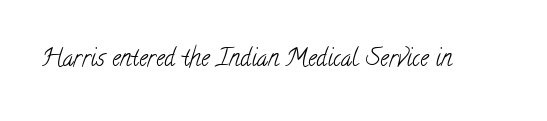
Rule under the text: the space is simply empty. What stands out about the letter spacing? Nothing — it is the standard amount. Think standard paragraph weight, or any step lighter than that.
